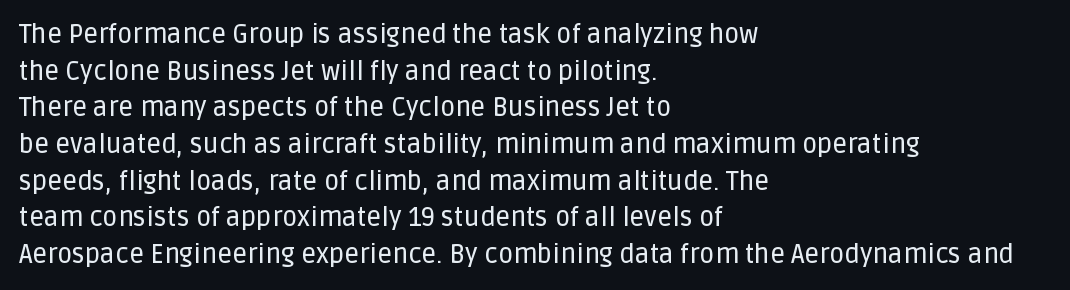
The image shows 26 px text type, upright; set left-aligned, normal line spacing (1.41x), normal letter spacing, not underlined.
